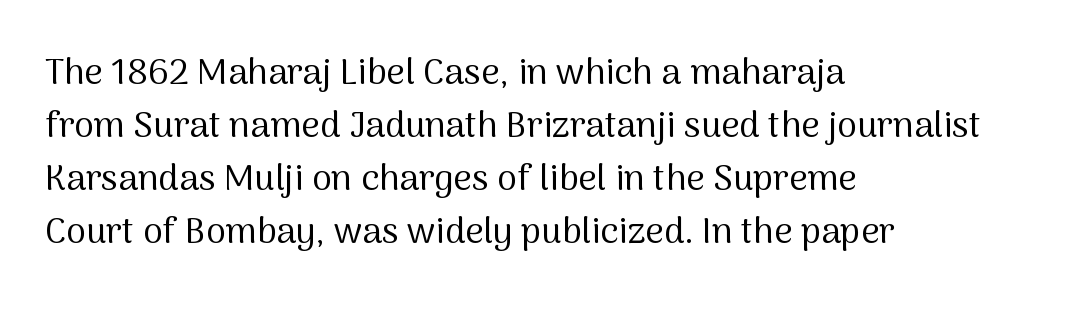
The image shows 36 px regular-weight sans-serif type, upright; set left-aligned, normal line spacing (1.47x), normal letter spacing, not underlined; medium stroke contrast and a medium x-height.
